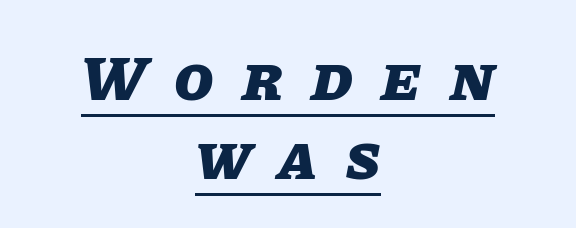
The image shows 64 px heavy type, italic (leaning right); set centered, line spacing 1.24x, unusually wide letter spacing (+0.44 em), underlined; low stroke contrast and a large x-height.
